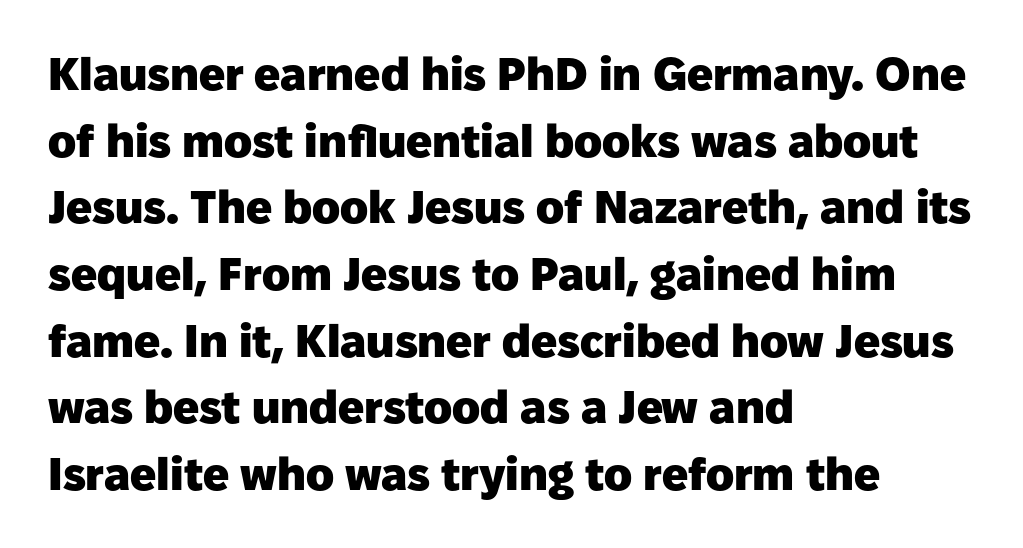
Q: Is the text bold? A: Yes.
Q: Is the text italic (slanted)? A: No, it is upright.
Q: Is the typeface a serif or a sans-serif typeface? A: Sans-serif.
Q: Is the text underlined? A: No.
Q: How is the paragraph aligned? A: Left-aligned.
Q: Is the spacing between letters normal or unusually wide? A: Normal.
Q: Is the spacing between lines tight, normal or loose? A: Normal.
Q: Width (condensed, normal, or wide)? A: Normal.
Q: Stroke contrast? A: Low.
Q: x-height? A: Medium.
Q: Monospaced? A: No.
